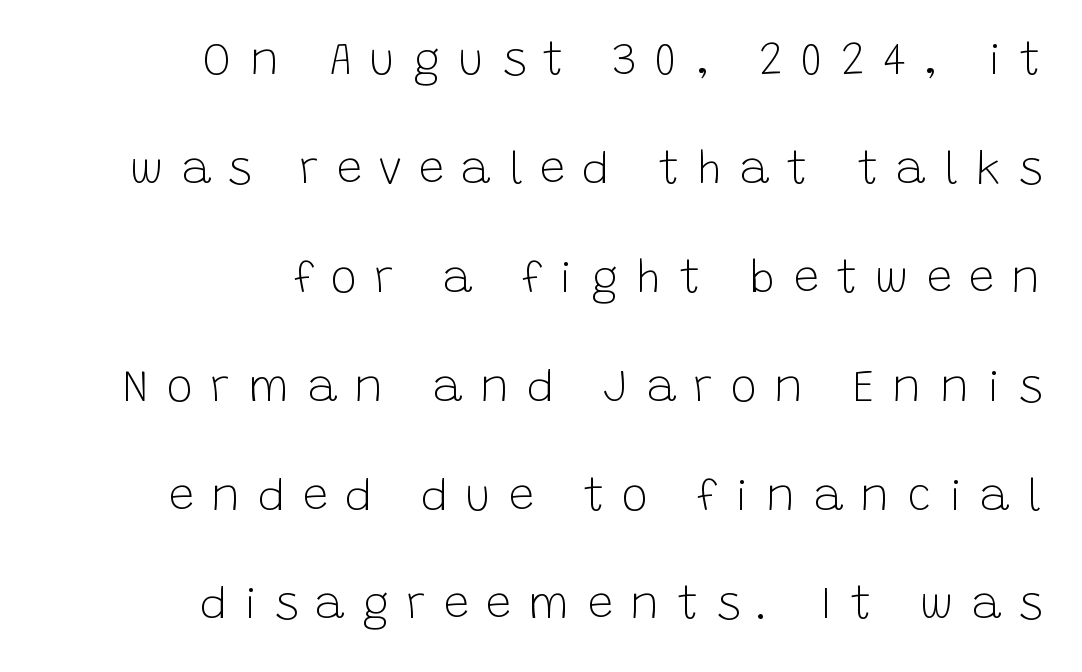
{"serif": "no", "italic": "no", "bold": "no", "weight": "light", "width": "normal", "stroke_contrast": "low", "x_height": "large", "monospaced": "no", "underline": "no", "align": "right", "line_spacing": "loose", "line_spacing_ratio": 2.42, "letter_spacing": "wide", "letter_spacing_em": 0.39, "glyph_px": 45}
